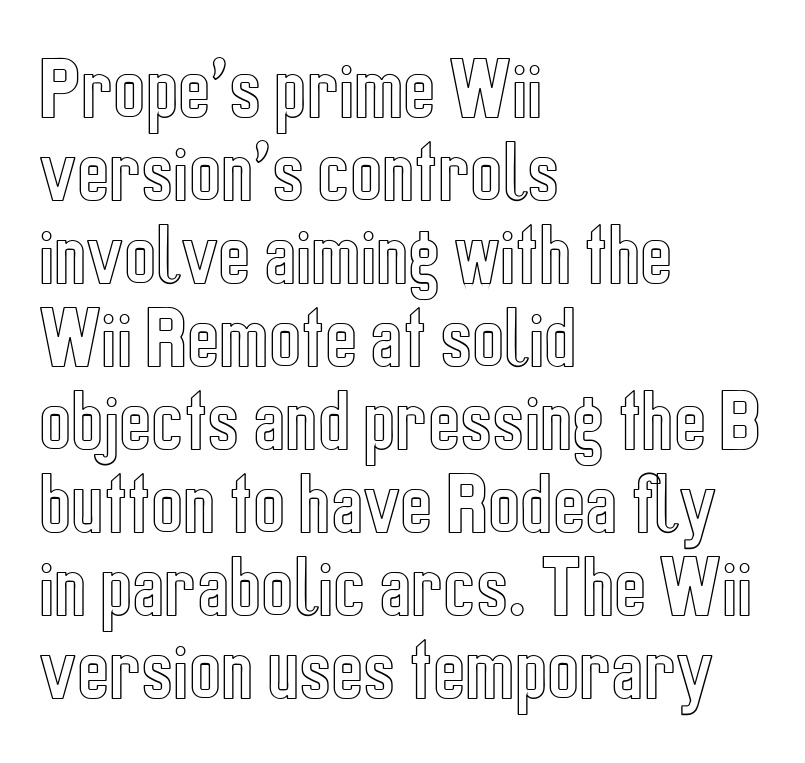
{"italic": "no", "width": "condensed", "x_height": "medium", "monospaced": "no", "underline": "no", "align": "left", "line_spacing_ratio": 1.22, "letter_spacing": "normal", "letter_spacing_em": 0.0, "glyph_px": 68}
